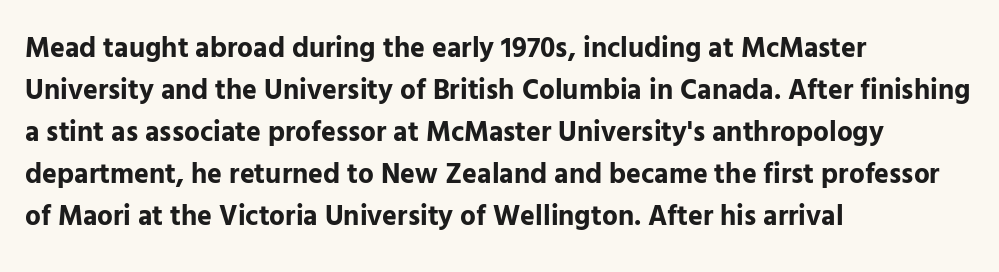
The image shows 28 px bold sans-serif type, upright; set left-aligned, normal line spacing (1.5x), normal letter spacing, not underlined; low stroke contrast and a medium x-height.
